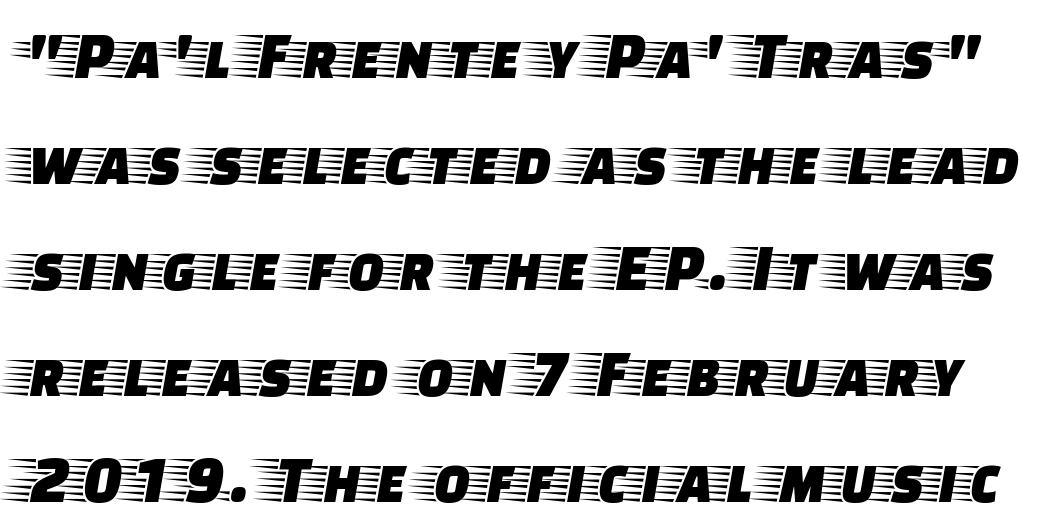
{"serif": "yes", "width": "wide", "stroke_contrast": "low", "x_height": "large", "monospaced": "no", "underline": "no", "line_spacing": "normal", "line_spacing_ratio": 1.56, "letter_spacing": "normal", "letter_spacing_em": 0.0, "glyph_px": 68}
